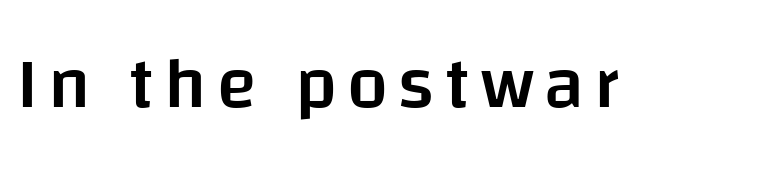
Q: Is the text bold? A: Semi-bold.
Q: Is the text italic (slanted)? A: No, it is upright.
Q: Is the typeface a serif or a sans-serif typeface? A: Sans-serif.
Q: Is the text underlined? A: No.
Q: Width (condensed, normal, or wide)? A: Normal.
Q: Stroke contrast? A: Low.
Q: x-height? A: Large.
Q: Monospaced? A: No.
